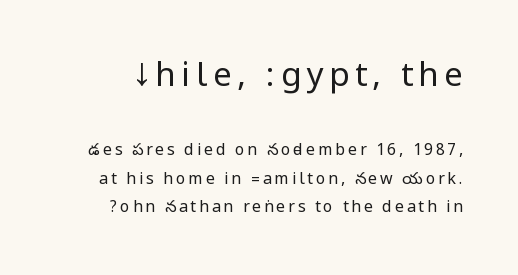
The image shows 33 px regular-weight, condensed sans-serif type, upright; set line spacing 1.78x, not underlined; the first (top) block is 2.06x larger; low stroke contrast.
